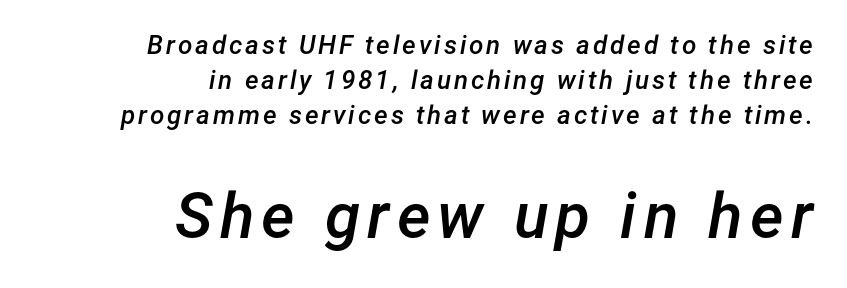
Q: Is the text bold? A: Semi-bold.
Q: Is the text italic (slanted)? A: Yes, it leans right by about 12 degrees.
Q: Is the text underlined? A: No.
Q: How is the paragraph aligned? A: Right-aligned.
Q: Is the spacing between lines tight, normal or loose? A: Normal.
Q: Which block of text is set in a larger size, the first (top) or the second (bottom)? A: The second (bottom) one.
Q: Width (condensed, normal, or wide)? A: Normal.
Q: Stroke contrast? A: Low.
Q: x-height? A: Medium.
Q: Monospaced? A: No.
